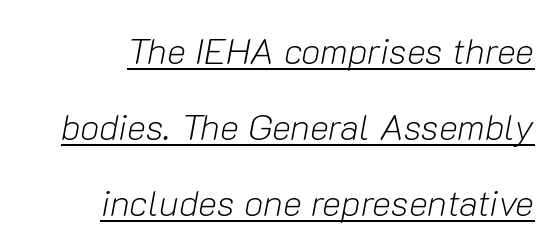
The image shows 36 px light type, italic (leaning right); set loose line spacing (2.11x), normal letter spacing, underlined; low stroke contrast and a medium x-height.
